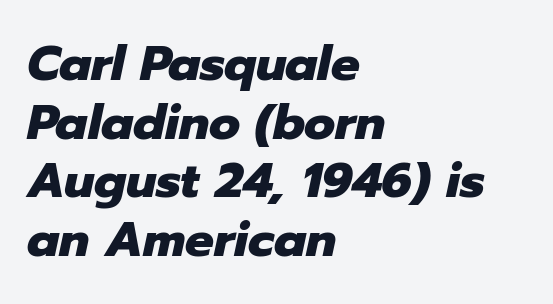
The image shows 48 px heavy type, italic (leaning right); set left-aligned, line spacing 1.22x, normal letter spacing, not underlined; low stroke contrast and a medium x-height.
